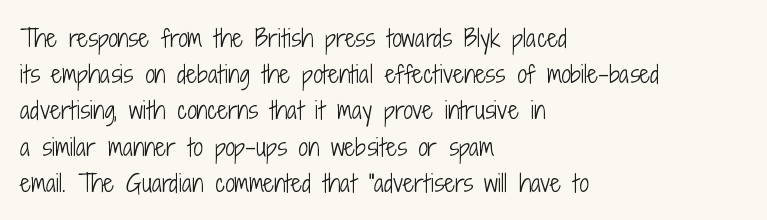
{"italic": "no", "bold": "no", "underline": "no", "align": "left", "line_spacing": "normal", "line_spacing_ratio": 1.51, "letter_spacing": "normal", "letter_spacing_em": 0.0, "glyph_px": 24}
